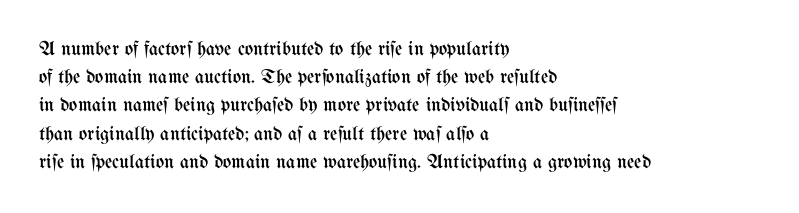
{"italic": "no", "bold": "no", "underline": "no", "align": "left", "line_spacing": "normal", "line_spacing_ratio": 1.41, "letter_spacing": "normal", "letter_spacing_em": 0.0, "glyph_px": 20}
